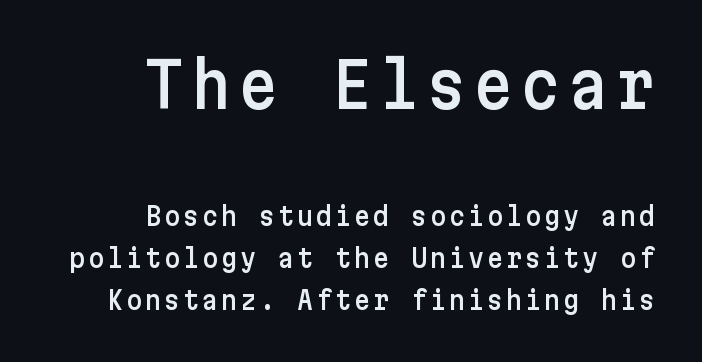
The first block has been scaled up relative to the second. In CSS terms this would be text-align: right. Serif or sans? Sans — the stroke terminals are bare. A bare baseline throughout the passage.
